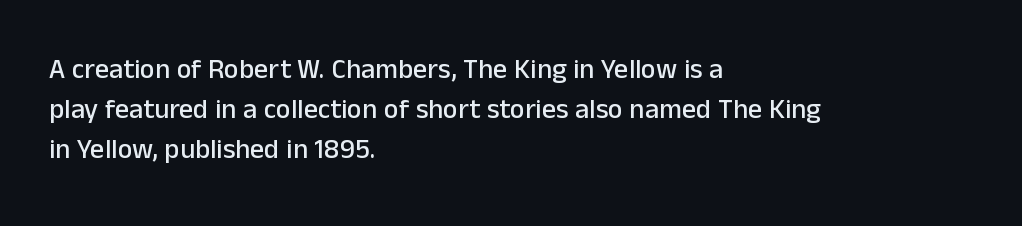
Q: Is the text italic (slanted)? A: No, it is upright.
Q: Is the typeface a serif or a sans-serif typeface? A: Sans-serif.
Q: Is the text underlined? A: No.
Q: How is the paragraph aligned? A: Left-aligned.
Q: Is the spacing between letters normal or unusually wide? A: Normal.
Q: Is the spacing between lines tight, normal or loose? A: Normal.
Q: Width (condensed, normal, or wide)? A: Normal.
Q: Stroke contrast? A: Low.
Q: x-height? A: Medium.
Q: Monospaced? A: No.
